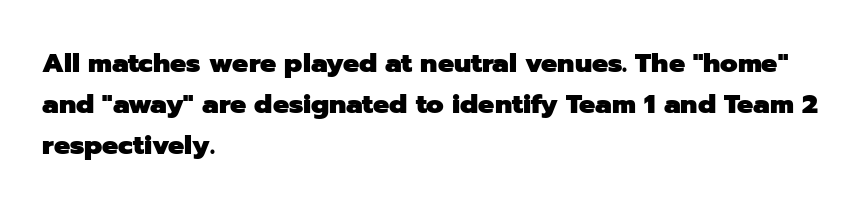
{"italic": "no", "bold": "yes", "underline": "no", "align": "left", "line_spacing": "normal", "line_spacing_ratio": 1.51, "letter_spacing": "normal", "letter_spacing_em": 0.0, "glyph_px": 27}
